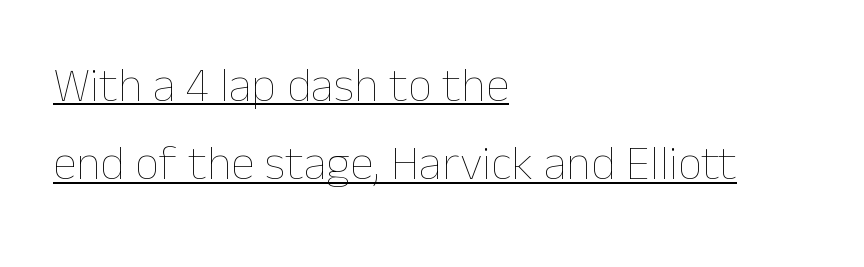
The image shows 48 px thin type, upright; set left-aligned, normal line spacing (1.63x), normal letter spacing, underlined; low stroke contrast and a medium x-height.
